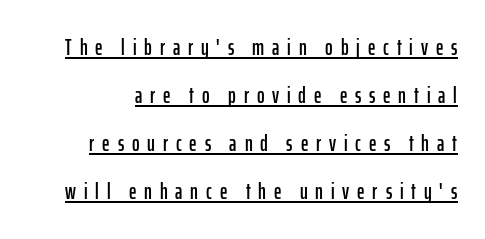
The image shows 23 px text type, upright; set loose line spacing (2.09x), unusually wide letter spacing (+0.34 em), underlined.
